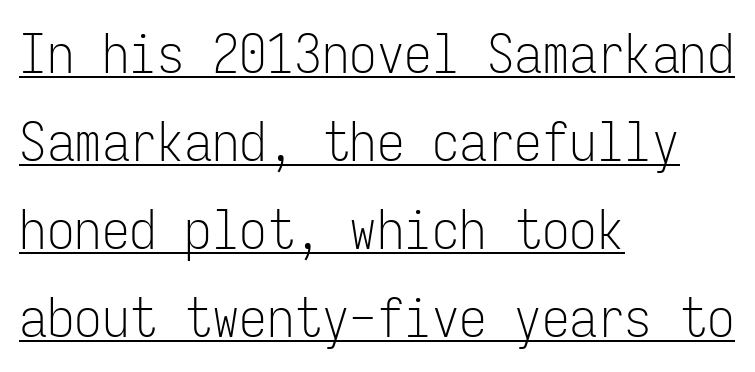
The image shows 55 px light, condensed sans-serif type, upright, monospaced; set left-aligned, normal line spacing (1.6x), normal letter spacing, underlined; low stroke contrast and a medium x-height.
